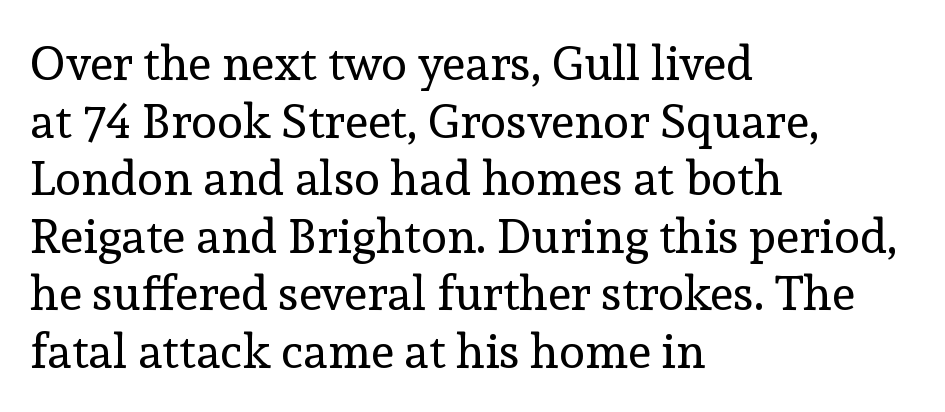
Character widths vary here, with narrow letters taking less room than wide ones. The type sits square on the baseline with zero lean. The passage shown is not bold in any degree. Check under the words: just untouched page.
